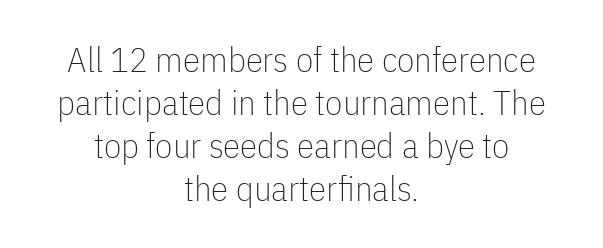
{"serif": "no", "italic": "no", "bold": "no", "weight": "thin", "width": "condensed", "stroke_contrast": "low", "x_height": "medium", "monospaced": "no", "underline": "no", "align": "center", "line_spacing_ratio": 1.23, "letter_spacing": "normal", "letter_spacing_em": 0.0, "glyph_px": 35}
